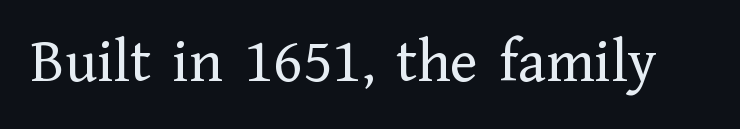
{"serif": "yes", "italic": "no", "bold": "no", "weight": "regular", "width": "normal", "stroke_contrast": "low", "x_height": "medium", "monospaced": "no", "underline": "no", "letter_spacing": "normal", "letter_spacing_em": 0.0, "glyph_px": 63}
